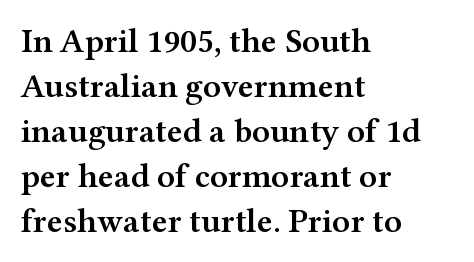
The image shows 34 px semibold, wide serif type, upright; set left-aligned, normal line spacing (1.32x), normal letter spacing, not underlined; medium stroke contrast and a medium x-height.
